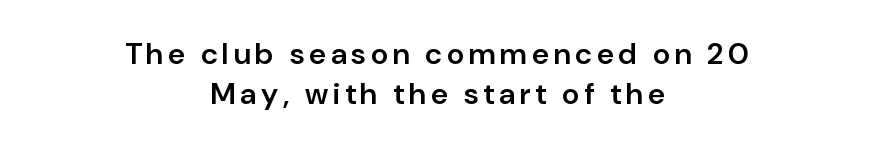
Q: Is the text bold? A: Semi-bold.
Q: Is the text italic (slanted)? A: No, it is upright.
Q: Is the typeface a serif or a sans-serif typeface? A: Sans-serif.
Q: Is the text underlined? A: No.
Q: How is the paragraph aligned? A: Centered.
Q: Is the spacing between lines tight, normal or loose? A: Normal.
Q: Width (condensed, normal, or wide)? A: Normal.
Q: Stroke contrast? A: Low.
Q: x-height? A: Medium.
Q: Monospaced? A: No.
